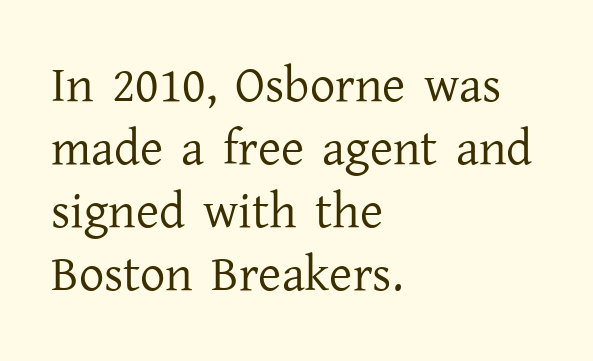
Standard letterfit; no display-style spreading of the glyphs. A typesetter would call this proportional, since set widths differ per character. Whoever set this chose a conventional vertical rhythm. The typography opts for an upright posture over an oblique one.
